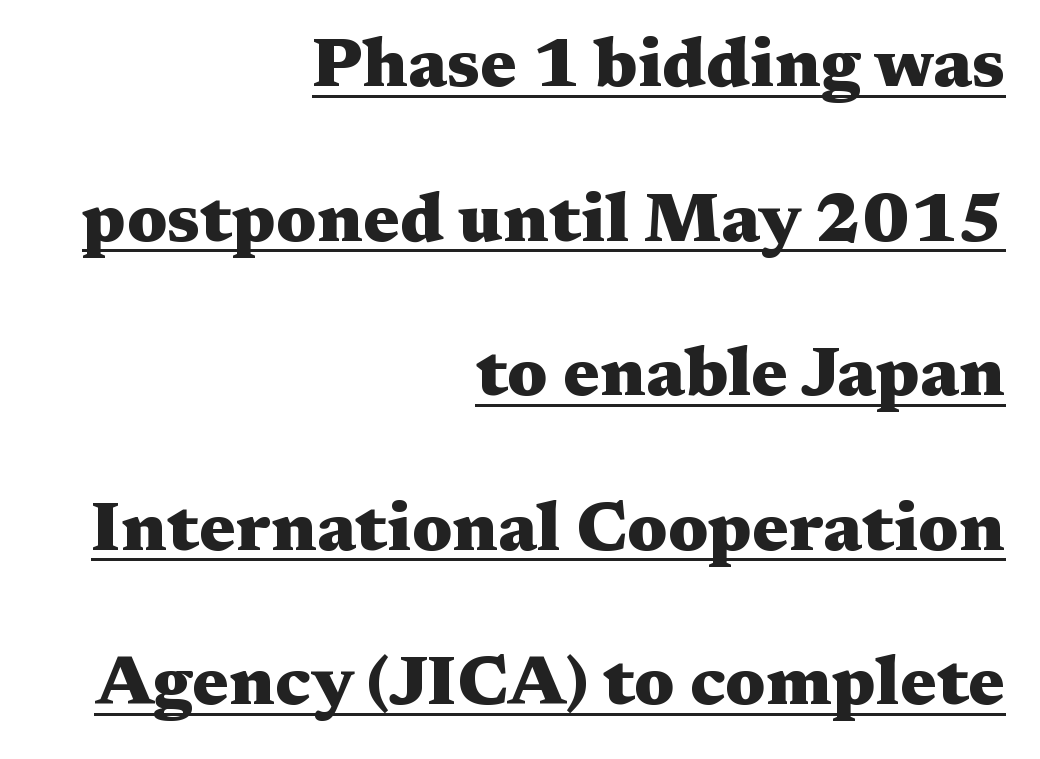
Alignment: flush right. Underlining? Definitely there. Heft: maximum for text — a bold. Do the characters align in a grid? No, the font is proportional. Widely set lines give the paragraph a tall, airy silhouette.
